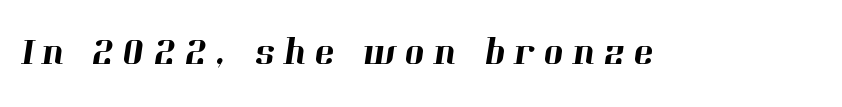
{"serif": "yes", "width": "normal", "stroke_contrast": "high", "x_height": "medium", "monospaced": "no", "underline": "no", "letter_spacing": "wide", "letter_spacing_em": 0.22, "glyph_px": 39}
